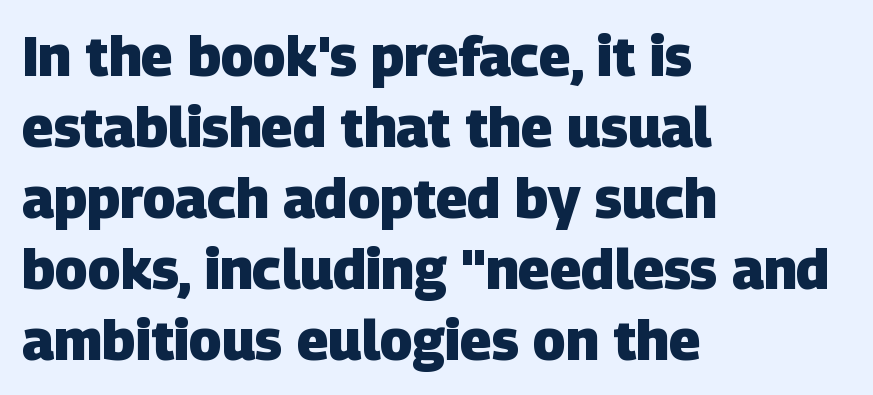
Bare-footed words on every line. One glance says typical: line gaps are just what's usual. The font family rendered here belongs to the sans-serif group. Weight: bold. You could not count columns in this text — the font is proportionally spaced.
